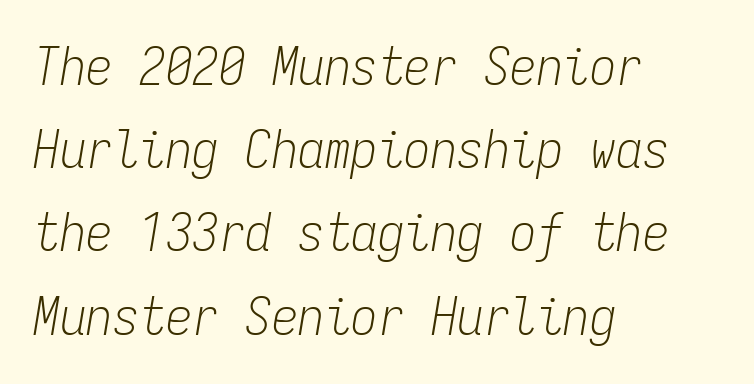
Q: Is the text bold? A: No.
Q: Is the text italic (slanted)? A: Yes, it leans right by about 9 degrees.
Q: Is the text underlined? A: No.
Q: How is the paragraph aligned? A: Left-aligned.
Q: Is the spacing between letters normal or unusually wide? A: Normal.
Q: Is the spacing between lines tight, normal or loose? A: Normal.
Q: Width (condensed, normal, or wide)? A: Condensed.
Q: Stroke contrast? A: Low.
Q: x-height? A: Medium.
Q: Monospaced? A: Yes.
